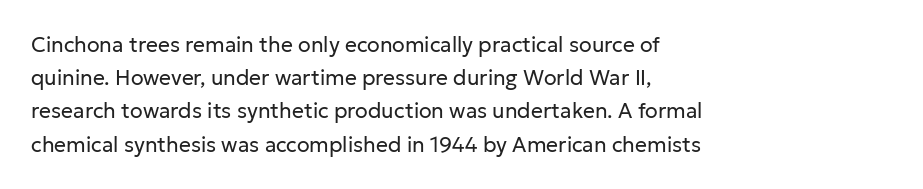
Q: Is the text bold? A: No.
Q: Is the text italic (slanted)? A: No, it is upright.
Q: Is the text underlined? A: No.
Q: How is the paragraph aligned? A: Left-aligned.
Q: Is the spacing between letters normal or unusually wide? A: Normal.
Q: Is the spacing between lines tight, normal or loose? A: Normal.
